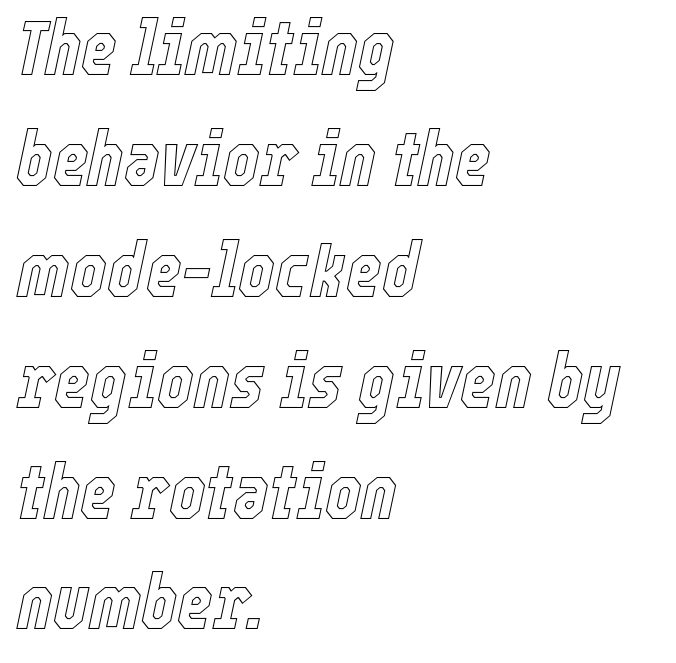
{"italic": "yes", "lean": "right", "slant_degrees": 12, "width": "condensed", "x_height": "medium", "monospaced": "no", "underline": "no", "align": "left", "line_spacing": "normal", "line_spacing_ratio": 1.44, "letter_spacing": "normal", "letter_spacing_em": 0.0, "glyph_px": 77}
